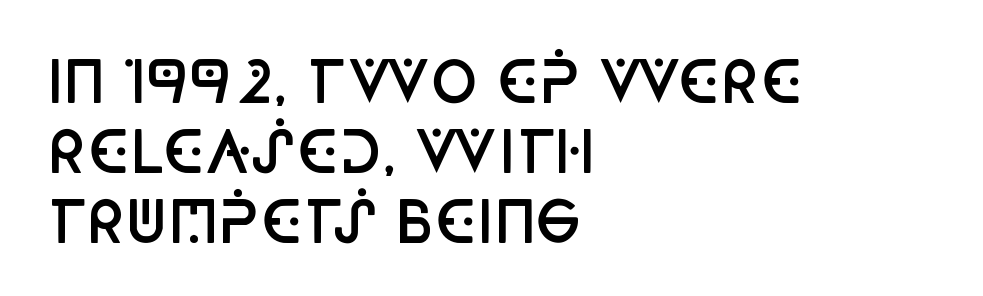
Q: Is the text bold? A: Semi-bold.
Q: Is the text italic (slanted)? A: No, it is upright.
Q: Is the typeface a serif or a sans-serif typeface? A: Sans-serif.
Q: Is the text underlined? A: No.
Q: How is the paragraph aligned? A: Left-aligned.
Q: Is the spacing between letters normal or unusually wide? A: Normal.
Q: Width (condensed, normal, or wide)? A: Condensed.
Q: Stroke contrast? A: Low.
Q: x-height? A: Large.
Q: Monospaced? A: No.
